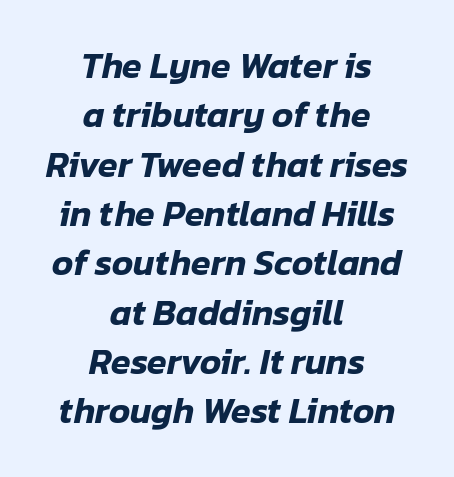
Compared with typical body copy, the letter spacing here is the same. There's an unmistakable incline to the writing here. Typeset on center — no edge is straight. Just letters on the line, the space beneath them empty. Regular leading. The face used here is proportionally spaced, like ordinary book or web type.
